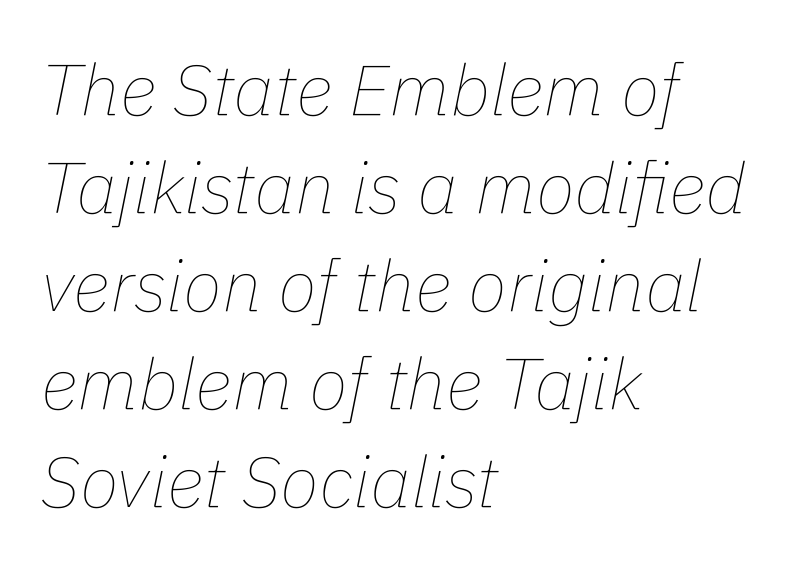
Q: Is the text bold? A: No.
Q: Is the text italic (slanted)? A: Yes, it leans right by about 11 degrees.
Q: Is the text underlined? A: No.
Q: How is the paragraph aligned? A: Left-aligned.
Q: Is the spacing between letters normal or unusually wide? A: Normal.
Q: Is the spacing between lines tight, normal or loose? A: Normal.
Q: Width (condensed, normal, or wide)? A: Normal.
Q: Stroke contrast? A: Low.
Q: x-height? A: Medium.
Q: Monospaced? A: No.
